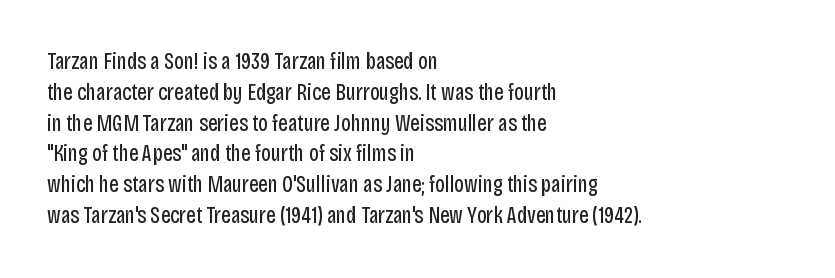
{"italic": "no", "bold": "no", "underline": "no", "align": "left", "line_spacing": "normal", "line_spacing_ratio": 1.34, "letter_spacing": "normal", "letter_spacing_em": 0.0, "glyph_px": 23}
